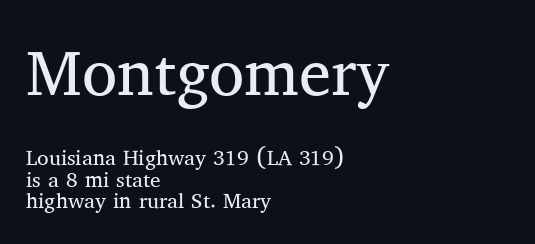
Q: Is the text bold? A: No.
Q: Is the text italic (slanted)? A: No, it is upright.
Q: Is the typeface a serif or a sans-serif typeface? A: Serif.
Q: Is the text underlined? A: No.
Q: How is the paragraph aligned? A: Left-aligned.
Q: Is the spacing between letters normal or unusually wide? A: Normal.
Q: Is the spacing between lines tight, normal or loose? A: Tight.
Q: Which block of text is set in a larger size, the first (top) or the second (bottom)? A: The first (top) one.
Q: Width (condensed, normal, or wide)? A: Normal.
Q: Stroke contrast? A: Medium.
Q: x-height? A: Medium.
Q: Monospaced? A: No.
